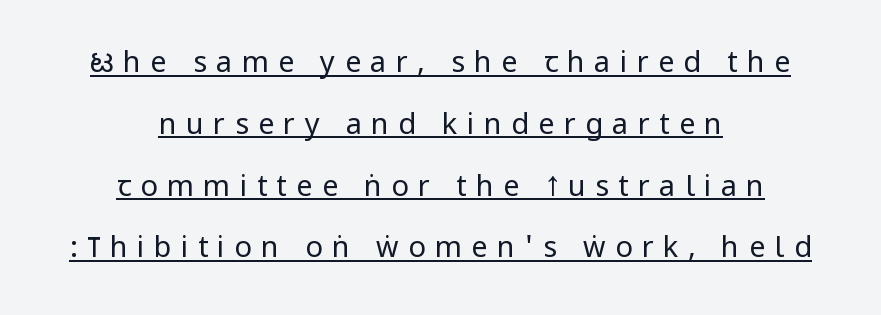
Q: Is the text bold? A: No.
Q: Is the text italic (slanted)? A: No, it is upright.
Q: Is the typeface a serif or a sans-serif typeface? A: Sans-serif.
Q: Is the text underlined? A: Yes.
Q: How is the paragraph aligned? A: Centered.
Q: Is the spacing between letters normal or unusually wide? A: Unusually wide.
Q: Is the spacing between lines tight, normal or loose? A: Loose.
Q: Width (condensed, normal, or wide)? A: Condensed.
Q: Stroke contrast? A: Low.
